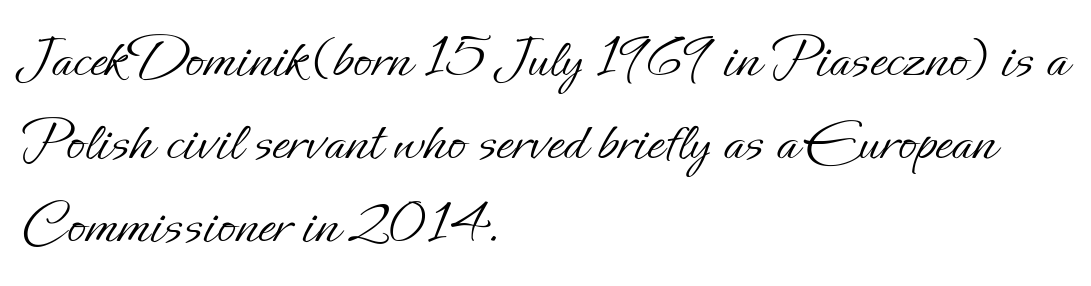
Which margin do the lines hug? The left one — the right edge is uneven. The lines sit at an ordinary, default distance from one another. You could not count columns in this text — the font is proportionally spaced. Glance below the letters and you will spot only blank space. Summary of weight: not heavy and not bold.
